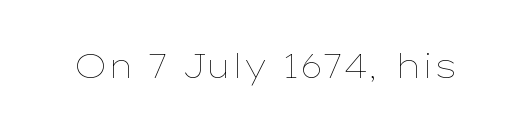
The image shows 33 px thin, wide type, upright; set normal letter spacing, not underlined; low stroke contrast and a medium x-height.
